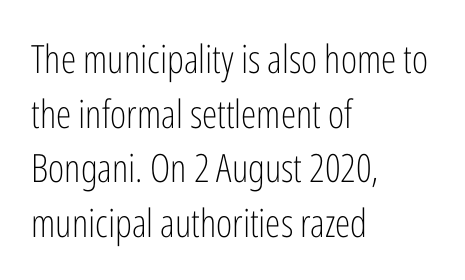
The image shows 39 px light, condensed sans-serif type, upright; set left-aligned, normal line spacing (1.4x), normal letter spacing, not underlined; low stroke contrast and a medium x-height.
